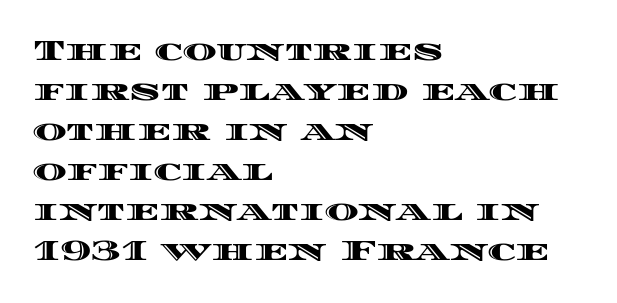
The image shows 29 px wide type, upright; set left-aligned, normal line spacing (1.38x), normal letter spacing, not underlined; a large x-height.
